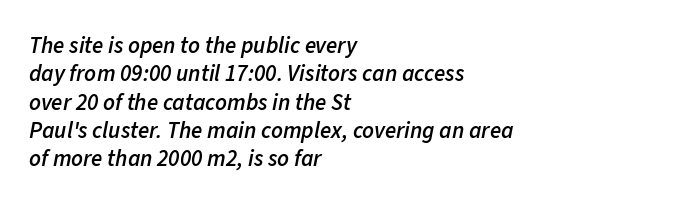
Q: Is the text bold? A: Semi-bold.
Q: Is the text italic (slanted)? A: Yes, it leans right by about 11 degrees.
Q: Is the text underlined? A: No.
Q: How is the paragraph aligned? A: Left-aligned.
Q: Is the spacing between letters normal or unusually wide? A: Normal.
